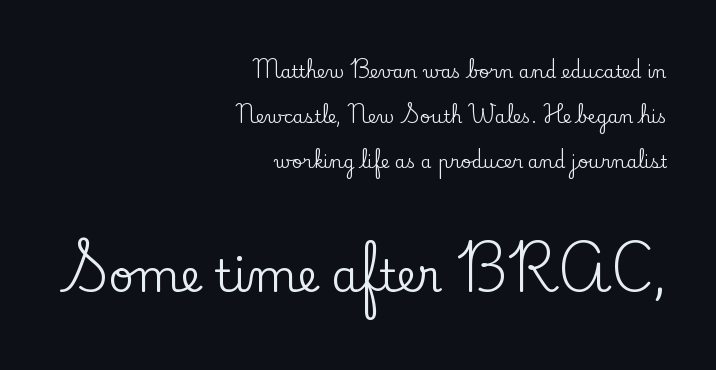
Q: Is the text italic (slanted)? A: No, it is upright.
Q: Is the typeface a serif or a sans-serif typeface? A: Serif.
Q: Is the text underlined? A: No.
Q: How is the paragraph aligned? A: Right-aligned.
Q: Is the spacing between letters normal or unusually wide? A: Normal.
Q: Is the spacing between lines tight, normal or loose? A: Loose.
Q: Which block of text is set in a larger size, the first (top) or the second (bottom)? A: The second (bottom) one.
Q: Width (condensed, normal, or wide)? A: Normal.
Q: Stroke contrast? A: Low.
Q: x-height? A: Small.
Q: Monospaced? A: No.
